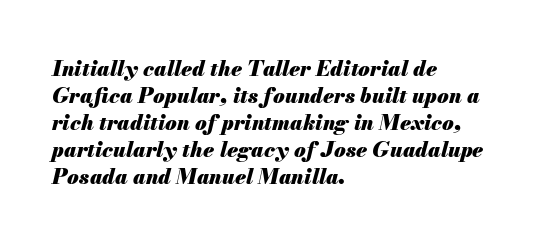
The image shows 21 px bold type, italic (leaning right); set left-aligned, normal line spacing (1.28x), normal letter spacing, not underlined.
